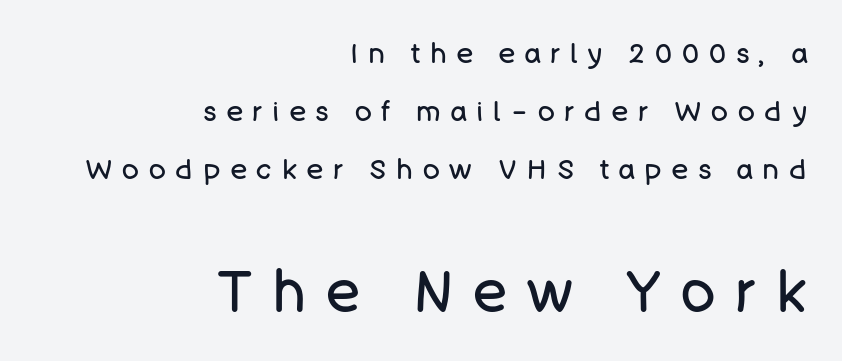
The image shows 57 px regular-weight sans-serif type, upright; set right-aligned, loose line spacing (2.08x), unusually wide letter spacing (+0.36 em), not underlined; the second (bottom) block is 2.04x larger; low stroke contrast and a large x-height.
